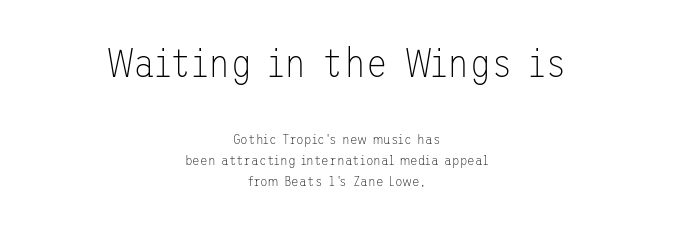
The type is set solid horizontally, with unmodified tracking. The paragraph shown floats in the horizontal middle. Summary of weight: not heavy and not bold. Visually, the top section dominates because its glyphs are scaled up.
